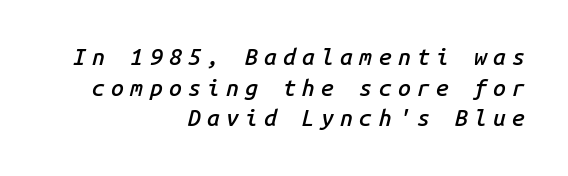
{"italic": "yes", "lean": "right", "slant_degrees": 14, "bold": "semi", "underline": "no", "align": "right", "line_spacing": "normal", "line_spacing_ratio": 1.33, "letter_spacing": "wide", "letter_spacing_em": 0.27, "glyph_px": 23}
